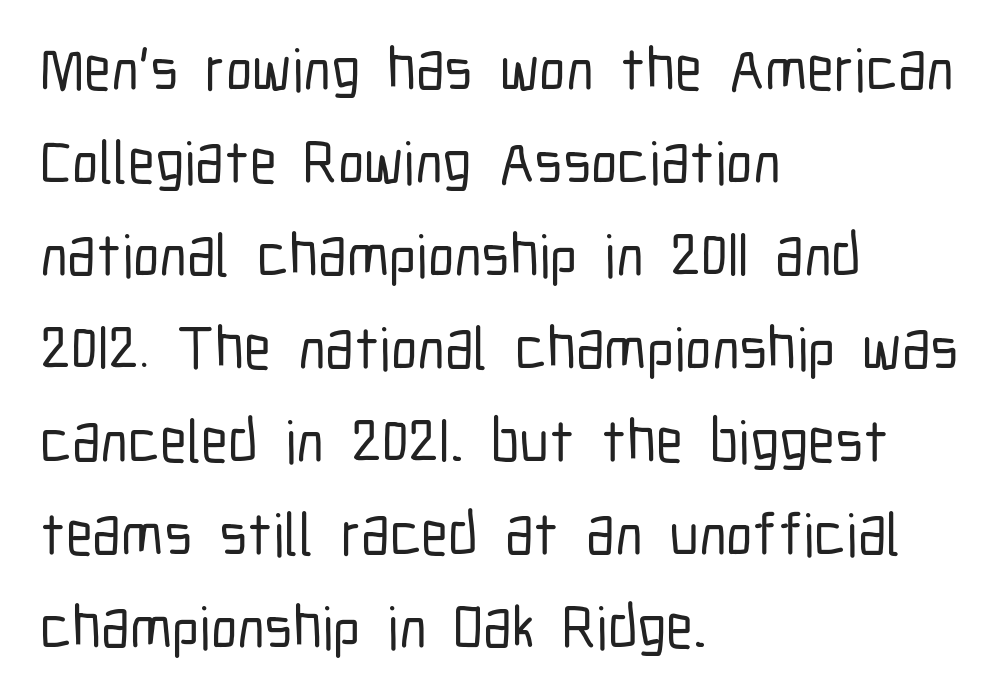
Varying glyph widths throughout — classic text-font behaviour. Ascenders rise straight up at ninety degrees. Bare-footed words on every line. Alignment: flush left. This is sans-serif lettering, the kind often seen on screens and signage.
